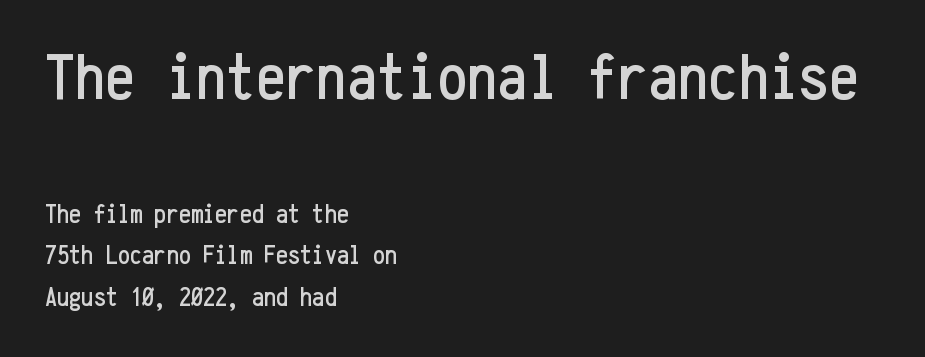
{"serif": "no", "italic": "no", "width": "condensed", "stroke_contrast": "low", "x_height": "medium", "monospaced": "yes", "underline": "no", "align": "left", "line_spacing": "normal", "line_spacing_ratio": 1.53, "letter_spacing": "normal", "letter_spacing_em": 0.0, "larger_block": "first", "size_ratio": 2.48, "glyph_px": 67}
